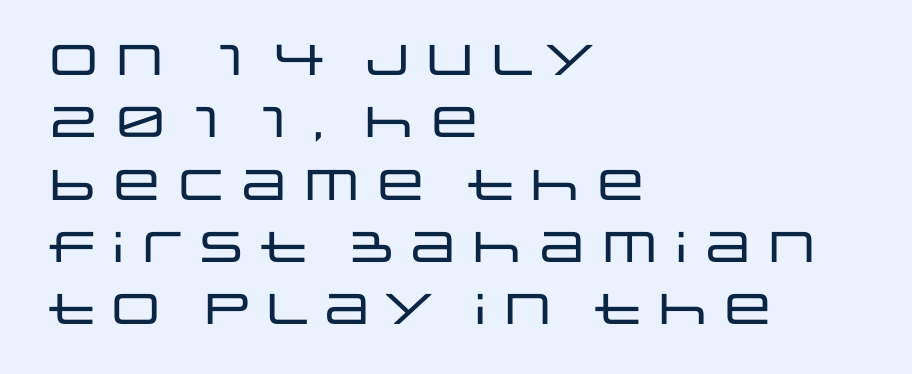
Quick note: interline space is typical. Any mark beneath the type? The region is blank. This is roman type, the default non-slanted kind. Does the copy run flush right? No — it runs flush left.
